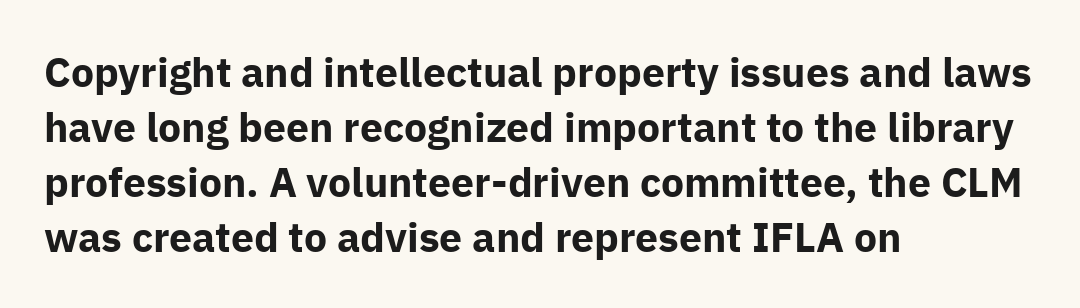
The image shows 41 px bold sans-serif type, upright; set left-aligned, normal line spacing (1.34x), normal letter spacing, not underlined; low stroke contrast and a medium x-height.
